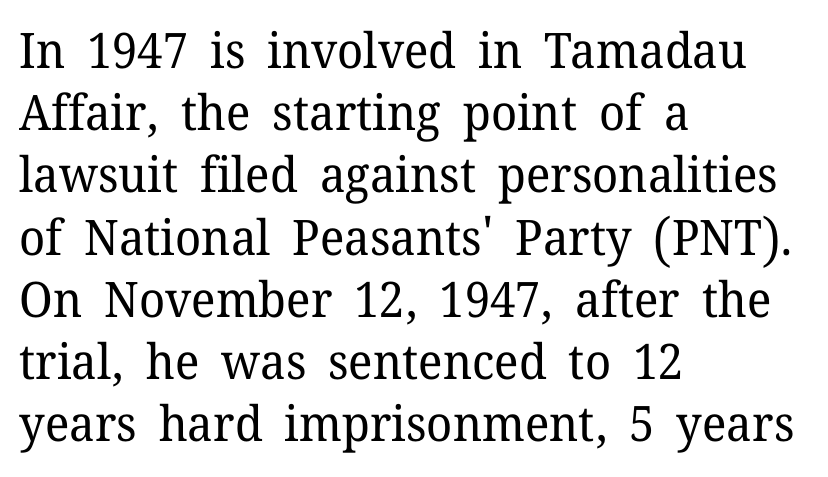
{"serif": "yes", "italic": "no", "bold": "no", "weight": "regular", "width": "normal", "stroke_contrast": "low", "x_height": "medium", "monospaced": "no", "underline": "no", "align": "left", "line_spacing": "normal", "line_spacing_ratio": 1.27, "letter_spacing": "normal", "letter_spacing_em": 0.0, "glyph_px": 49}
